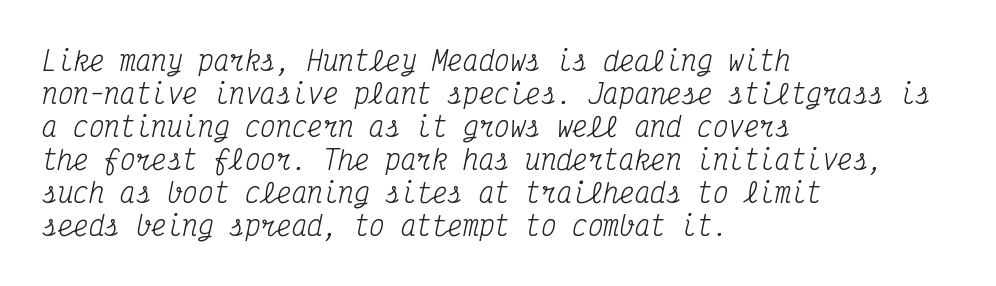
Q: Is the text bold? A: No.
Q: Is the text italic (slanted)? A: Yes, it leans right by about 12 degrees.
Q: Is the text underlined? A: No.
Q: How is the paragraph aligned? A: Left-aligned.
Q: Is the spacing between letters normal or unusually wide? A: Normal.
Q: Is the spacing between lines tight, normal or loose? A: Normal.
